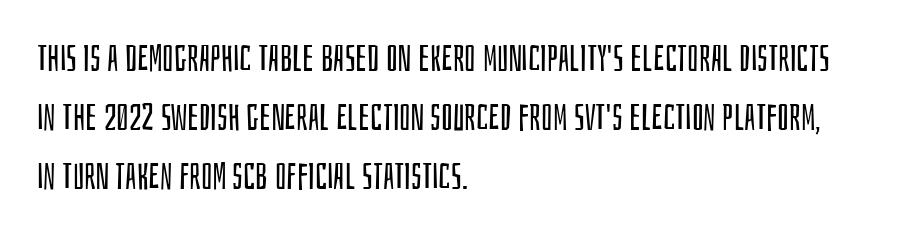
Posture: straight, roman, zero tilt. Type style note: lacks serifs. Look at the tracking — it's just the regular setting, nothing added. Words float on clear page, feet unadorned.
